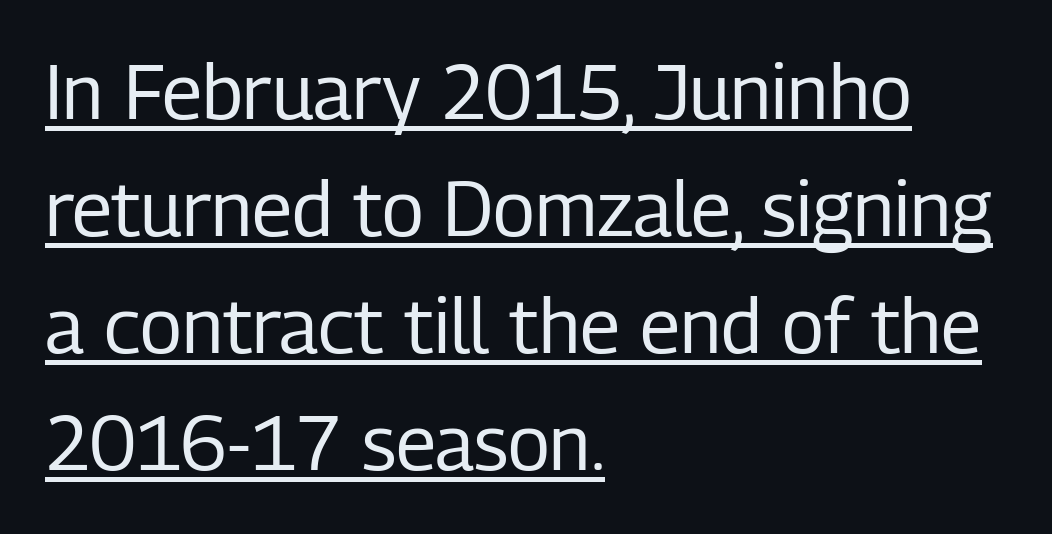
Q: Is the text bold? A: No.
Q: Is the text italic (slanted)? A: No, it is upright.
Q: Is the typeface a serif or a sans-serif typeface? A: Sans-serif.
Q: Is the text underlined? A: Yes.
Q: How is the paragraph aligned? A: Left-aligned.
Q: Is the spacing between letters normal or unusually wide? A: Normal.
Q: Is the spacing between lines tight, normal or loose? A: Normal.
Q: Width (condensed, normal, or wide)? A: Condensed.
Q: Stroke contrast? A: Low.
Q: x-height? A: Medium.
Q: Monospaced? A: No.
